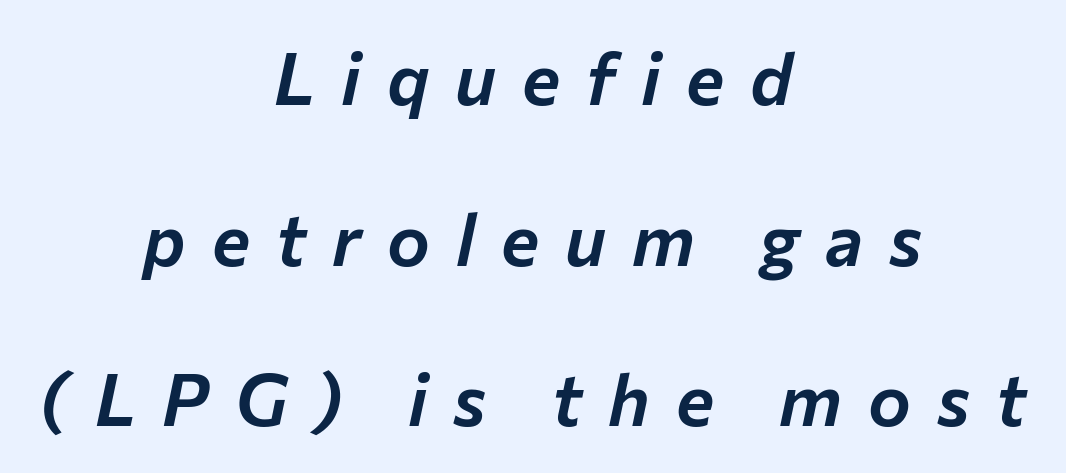
{"italic": "yes", "lean": "right", "slant_degrees": 12, "width": "normal", "stroke_contrast": "low", "x_height": "medium", "monospaced": "no", "underline": "no", "align": "center", "line_spacing": "loose", "line_spacing_ratio": 2.23, "letter_spacing": "wide", "letter_spacing_em": 0.36, "glyph_px": 72}
